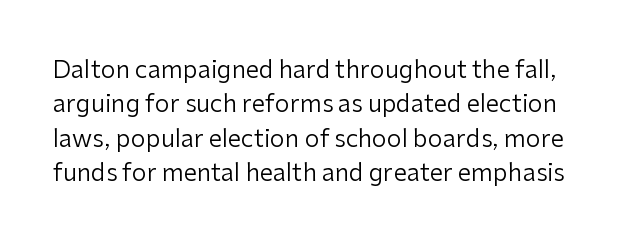
The image shows 24 px text type, upright; set normal line spacing (1.43x), normal letter spacing, not underlined.
